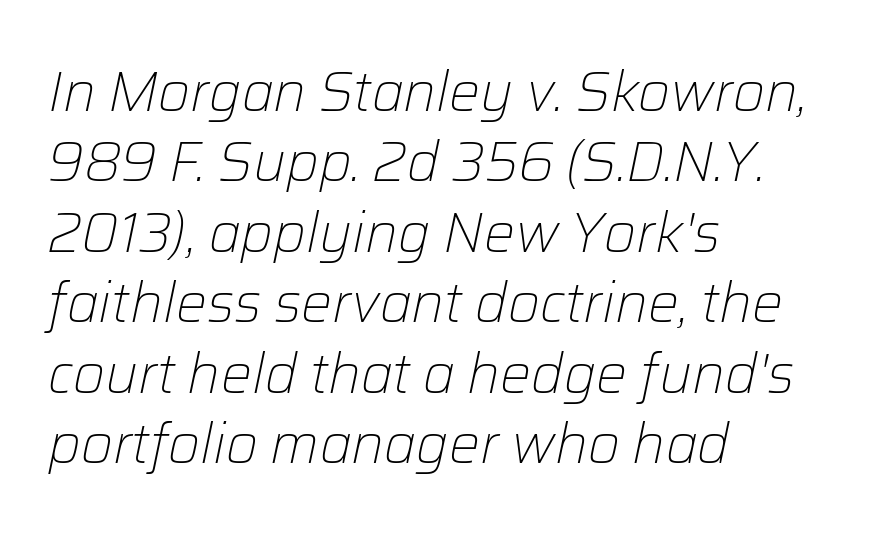
The image shows 55 px light type, italic (leaning right); set left-aligned, normal line spacing (1.28x), normal letter spacing, not underlined; low stroke contrast and a medium x-height.
